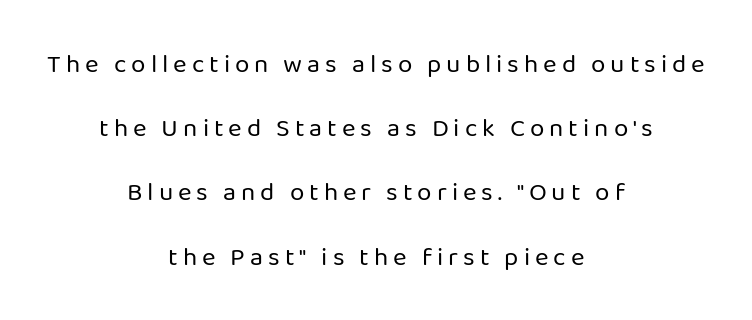
Q: Is the text bold? A: No.
Q: Is the text italic (slanted)? A: No, it is upright.
Q: Is the text underlined? A: No.
Q: How is the paragraph aligned? A: Centered.
Q: Is the spacing between lines tight, normal or loose? A: Loose.
